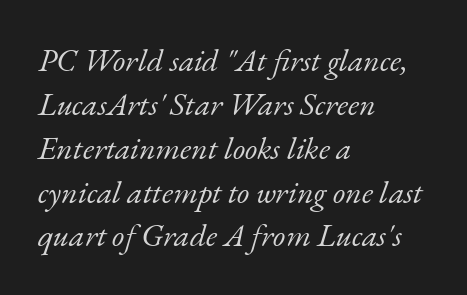
Q: Is the text bold? A: No.
Q: Is the text italic (slanted)? A: Yes, it leans right by about 17 degrees.
Q: Is the typeface a serif or a sans-serif typeface? A: Serif.
Q: Is the text underlined? A: No.
Q: How is the paragraph aligned? A: Left-aligned.
Q: Is the spacing between letters normal or unusually wide? A: Normal.
Q: Is the spacing between lines tight, normal or loose? A: Normal.
Q: Width (condensed, normal, or wide)? A: Normal.
Q: Stroke contrast? A: Low.
Q: x-height? A: Small.
Q: Monospaced? A: No.
